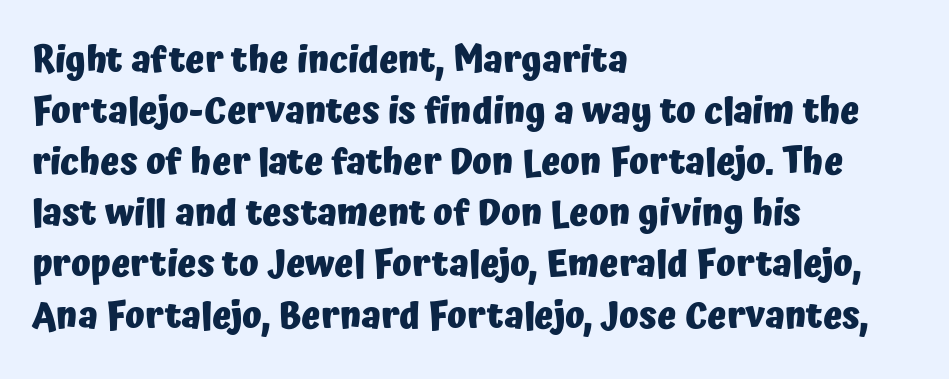
{"serif": "no", "italic": "no", "bold": "yes", "weight": "heavy", "width": "normal", "stroke_contrast": "low", "x_height": "medium", "monospaced": "no", "underline": "no", "align": "left", "line_spacing": "normal", "line_spacing_ratio": 1.42, "letter_spacing": "normal", "letter_spacing_em": 0.0, "glyph_px": 36}
